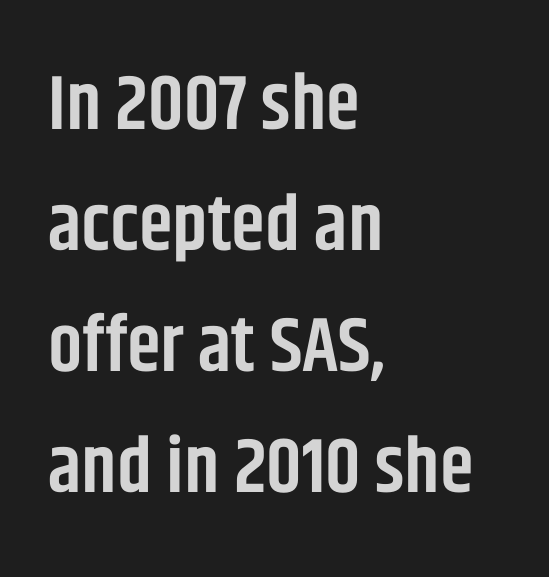
Q: Is the text bold? A: Semi-bold.
Q: Is the text italic (slanted)? A: No, it is upright.
Q: Is the typeface a serif or a sans-serif typeface? A: Sans-serif.
Q: Is the text underlined? A: No.
Q: How is the paragraph aligned? A: Left-aligned.
Q: Is the spacing between letters normal or unusually wide? A: Normal.
Q: Is the spacing between lines tight, normal or loose? A: Normal.
Q: Width (condensed, normal, or wide)? A: Condensed.
Q: Stroke contrast? A: Low.
Q: x-height? A: Large.
Q: Monospaced? A: No.
